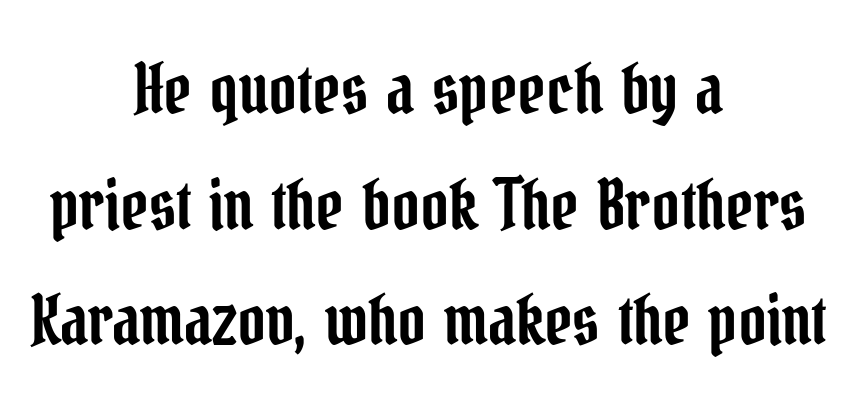
Q: Is the text italic (slanted)? A: No, it is upright.
Q: Is the typeface a serif or a sans-serif typeface? A: Serif.
Q: Is the text underlined? A: No.
Q: How is the paragraph aligned? A: Centered.
Q: Is the spacing between letters normal or unusually wide? A: Normal.
Q: Is the spacing between lines tight, normal or loose? A: Normal.
Q: Width (condensed, normal, or wide)? A: Condensed.
Q: Stroke contrast? A: Low.
Q: x-height? A: Medium.
Q: Monospaced? A: No.
